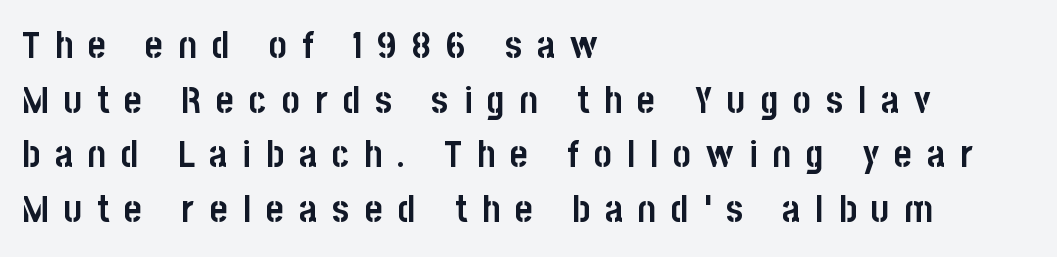
Q: Is the text bold? A: Yes.
Q: Is the text italic (slanted)? A: No, it is upright.
Q: Is the typeface a serif or a sans-serif typeface? A: Sans-serif.
Q: Is the text underlined? A: No.
Q: How is the paragraph aligned? A: Left-aligned.
Q: Is the spacing between letters normal or unusually wide? A: Unusually wide.
Q: Is the spacing between lines tight, normal or loose? A: Normal.
Q: Width (condensed, normal, or wide)? A: Condensed.
Q: Stroke contrast? A: Low.
Q: x-height? A: Large.
Q: Monospaced? A: No.
